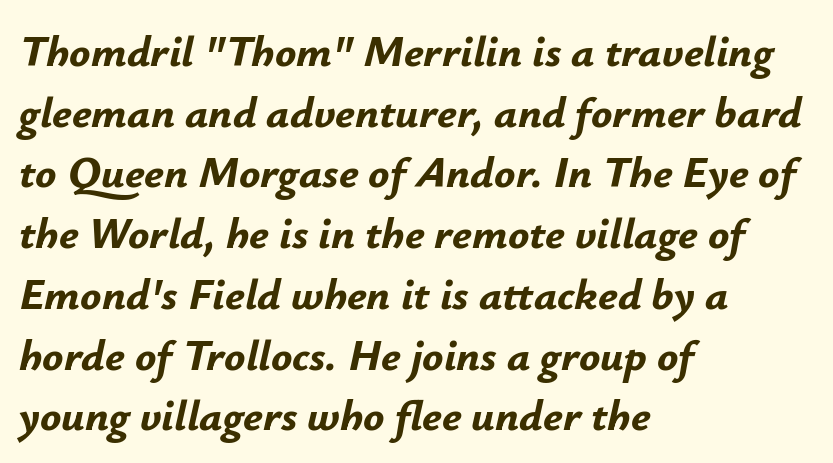
The image shows 44 px bold type, italic (leaning right); set left-aligned, normal line spacing (1.38x), normal letter spacing, not underlined; low stroke contrast and a small x-height.
